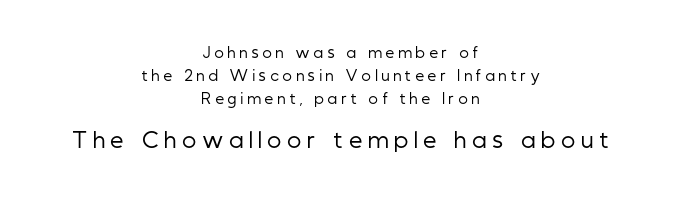
{"italic": "no", "bold": "no", "underline": "no", "align": "center", "line_spacing": "normal", "line_spacing_ratio": 1.63, "letter_spacing": "wide", "letter_spacing_em": 0.28, "larger_block": "second", "size_ratio": 1.5, "glyph_px": 21}
